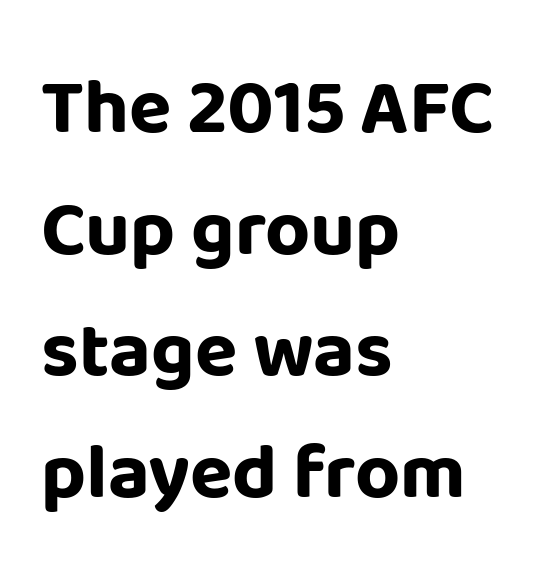
The image shows 78 px bold sans-serif type, upright; set left-aligned, normal line spacing (1.56x), normal letter spacing, not underlined; low stroke contrast and a large x-height.
